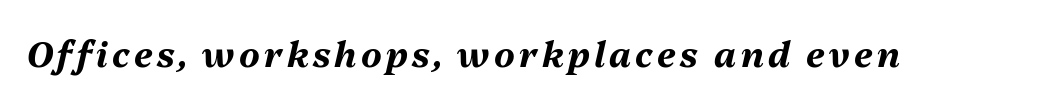
{"italic": "yes", "lean": "right", "slant_degrees": 13, "bold": "yes", "weight": "bold", "width": "normal", "stroke_contrast": "medium", "x_height": "medium", "monospaced": "no", "underline": "no", "glyph_px": 35}
